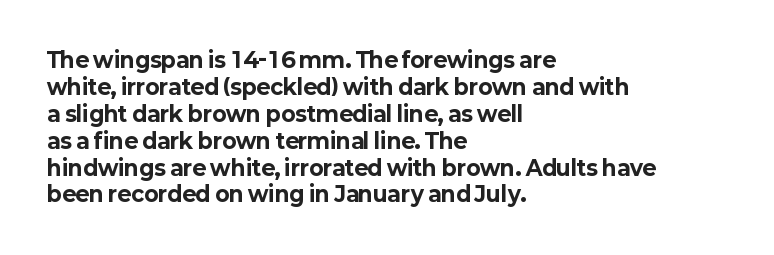
The image shows 21 px bold type, upright; set left-aligned, normal line spacing (1.28x), normal letter spacing, not underlined.
